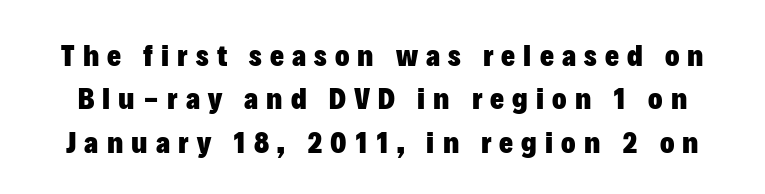
The image shows 30 px heavy sans-serif type, upright; set normal line spacing (1.45x), unusually wide letter spacing (+0.27 em), not underlined; low stroke contrast and a medium x-height.
